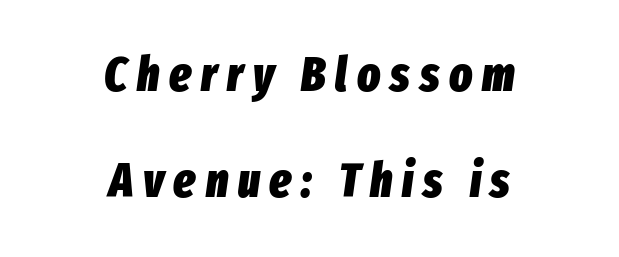
This sample uses an oblique cut, with every glyph tilted off the vertical. Line spacing here is loose. Each letter keeps its own natural width here, so spacing adapts to shape. Here the glyphs are tracked loosely, breaking word shapes into spaced letters.
